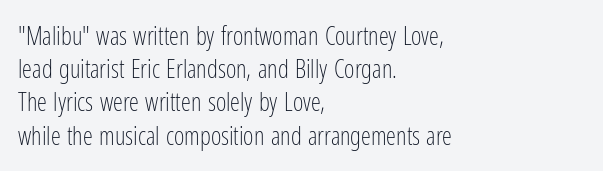
Q: Is the text bold? A: No.
Q: Is the text italic (slanted)? A: No, it is upright.
Q: Is the text underlined? A: No.
Q: How is the paragraph aligned? A: Left-aligned.
Q: Is the spacing between letters normal or unusually wide? A: Normal.
Q: Is the spacing between lines tight, normal or loose? A: Normal.
